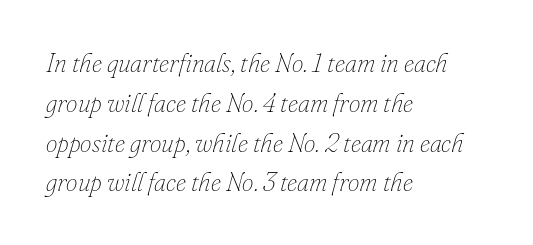
Q: Is the text bold? A: No.
Q: Is the text italic (slanted)? A: Yes, it leans right by about 16 degrees.
Q: Is the text underlined? A: No.
Q: How is the paragraph aligned? A: Left-aligned.
Q: Is the spacing between letters normal or unusually wide? A: Normal.
Q: Is the spacing between lines tight, normal or loose? A: Normal.
